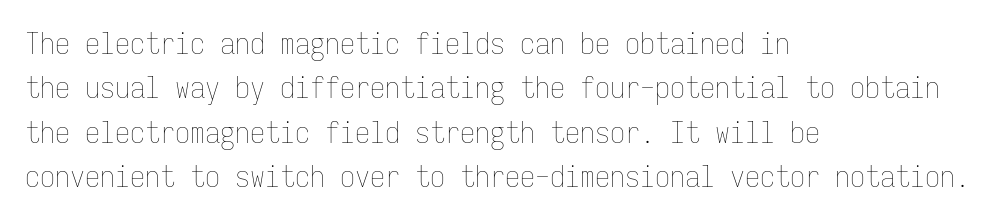
{"italic": "no", "bold": "no", "weight": "thin", "width": "condensed", "stroke_contrast": "low", "x_height": "medium", "monospaced": "yes", "underline": "no", "align": "left", "line_spacing": "normal", "line_spacing_ratio": 1.48, "letter_spacing": "normal", "letter_spacing_em": 0.0, "glyph_px": 30}
